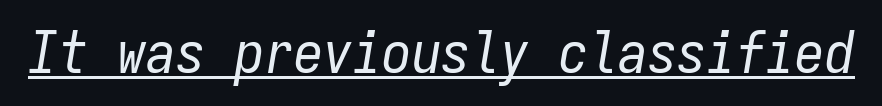
Is the type slanted? Yes — the strokes lean at a clear angle. Letter spacing: default. Note the uniform advance width — an 'i' takes as much space as an 'm'. In designer terms, the underline attribute is active on this setting. The weight tops out at a normal text grade.
